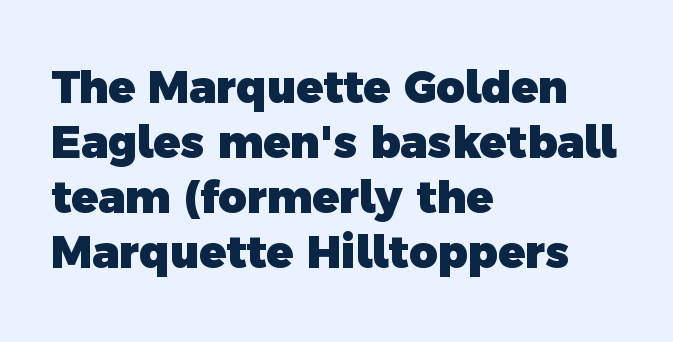
Q: Is the text bold? A: Yes.
Q: Is the typeface a serif or a sans-serif typeface? A: Sans-serif.
Q: Is the text underlined? A: No.
Q: How is the paragraph aligned? A: Left-aligned.
Q: Is the spacing between letters normal or unusually wide? A: Normal.
Q: Is the spacing between lines tight, normal or loose? A: Normal.
Q: Width (condensed, normal, or wide)? A: Normal.
Q: x-height? A: Medium.
Q: Monospaced? A: No.
